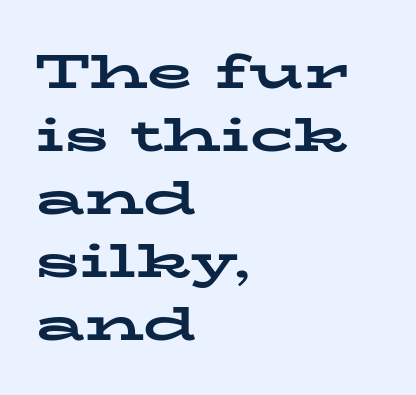
The image shows 47 px bold, wide serif type, upright; set left-aligned, normal line spacing (1.34x), normal letter spacing, not underlined; low stroke contrast and a medium x-height.
